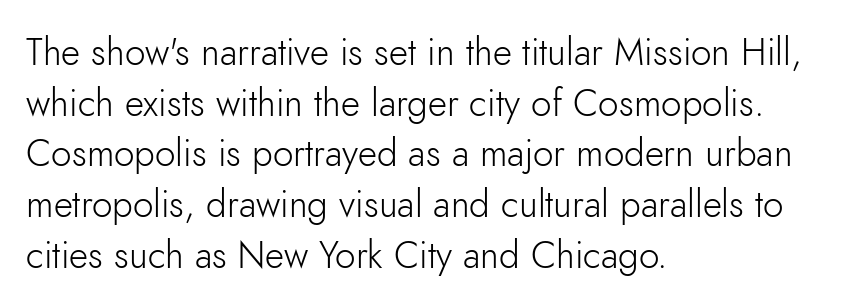
{"serif": "no", "italic": "no", "bold": "no", "weight": "light", "width": "normal", "stroke_contrast": "low", "x_height": "small", "monospaced": "no", "underline": "no", "align": "left", "line_spacing": "normal", "line_spacing_ratio": 1.37, "letter_spacing": "normal", "letter_spacing_em": 0.0, "glyph_px": 37}
